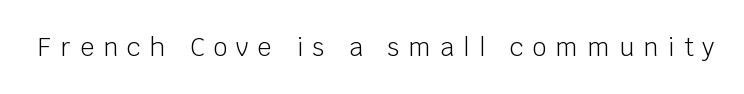
The specimen reads as upright at a glance. Plain, unruled lines of type. Each word looks stretched out because of the extra space between its letters. The typesetting does not lean heavy: it is not bold.
